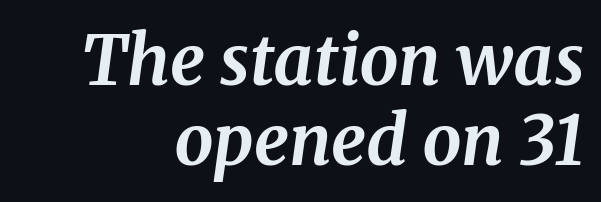
Stroke terminals: seriffed. There's an unmistakable incline to the writing here. Every letter is thick-stroked: bold, no question. Here the designer chose a conventional face with non-uniform glyph widths.
